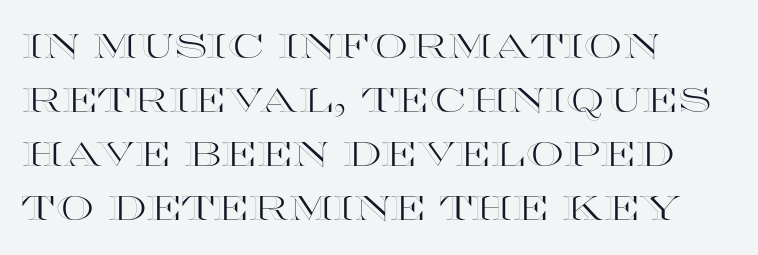
Q: Is the text italic (slanted)? A: No, it is upright.
Q: Is the text underlined? A: No.
Q: How is the paragraph aligned? A: Left-aligned.
Q: Is the spacing between letters normal or unusually wide? A: Normal.
Q: Is the spacing between lines tight, normal or loose? A: Normal.
Q: Width (condensed, normal, or wide)? A: Wide.
Q: x-height? A: Large.
Q: Monospaced? A: No.
